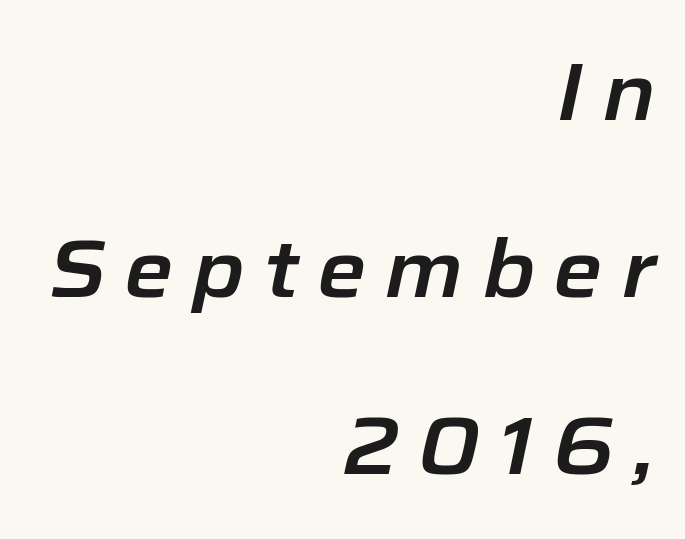
Looks like regular typesetting: each glyph gets only the width it needs. Layout note: lines flush right. A clean baseline with only descenders dipping below it. This sample uses expanded letter spacing, leaving extra air between glyphs. Characters are canted at an angle relative to the baseline's perpendicular. Compared with typical paragraphs, the rows here are farther apart.
